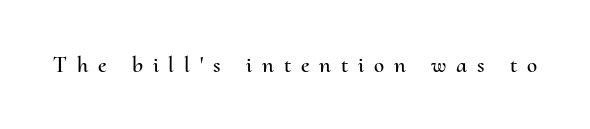
Upright lettering throughout. Plain, unruled lines of type. The letters are spread apart with noticeably loose tracking.
